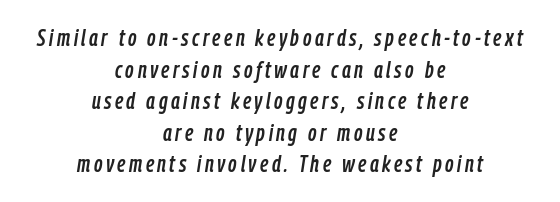
{"italic": "yes", "lean": "right", "slant_degrees": 9, "underline": "no", "align": "center", "line_spacing": "normal", "line_spacing_ratio": 1.37, "glyph_px": 23}
